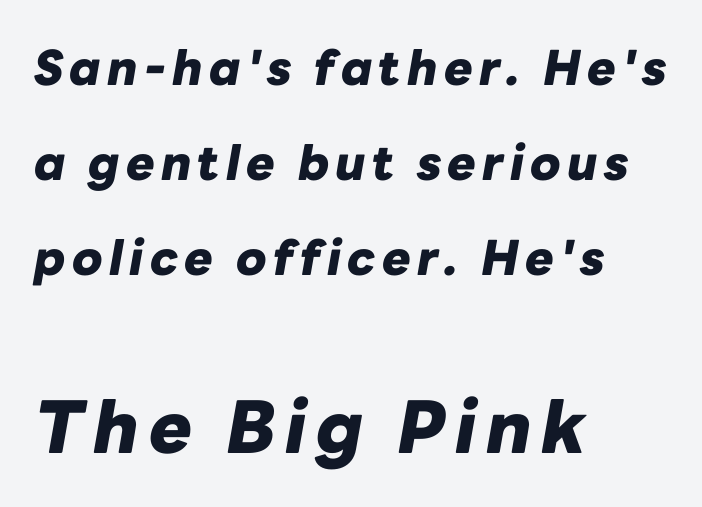
The image shows 72 px heavy type, italic (leaning right); set left-aligned, loose line spacing (1.98x), not underlined; the second (bottom) block is 1.5x larger; low stroke contrast and a medium x-height.
